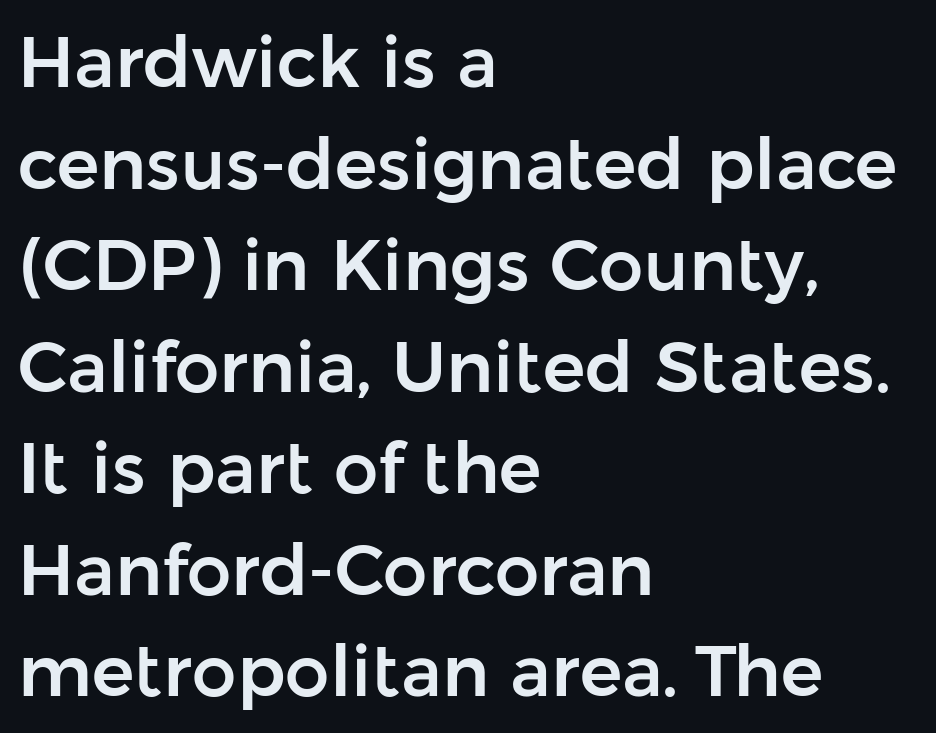
The image shows 71 px sans-serif type, upright; set left-aligned, normal line spacing (1.43x), normal letter spacing, not underlined; low stroke contrast and a medium x-height.
